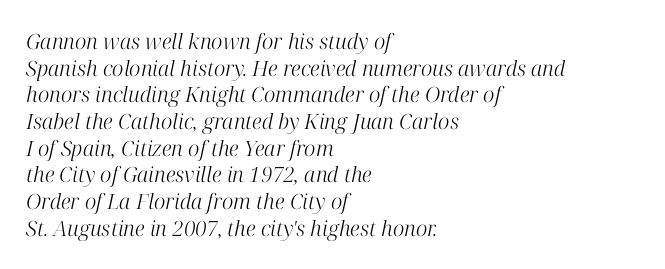
Q: Is the text bold? A: No.
Q: Is the text italic (slanted)? A: Yes, it leans right by about 12 degrees.
Q: Is the text underlined? A: No.
Q: How is the paragraph aligned? A: Left-aligned.
Q: Is the spacing between letters normal or unusually wide? A: Normal.
Q: Is the spacing between lines tight, normal or loose? A: Normal.
